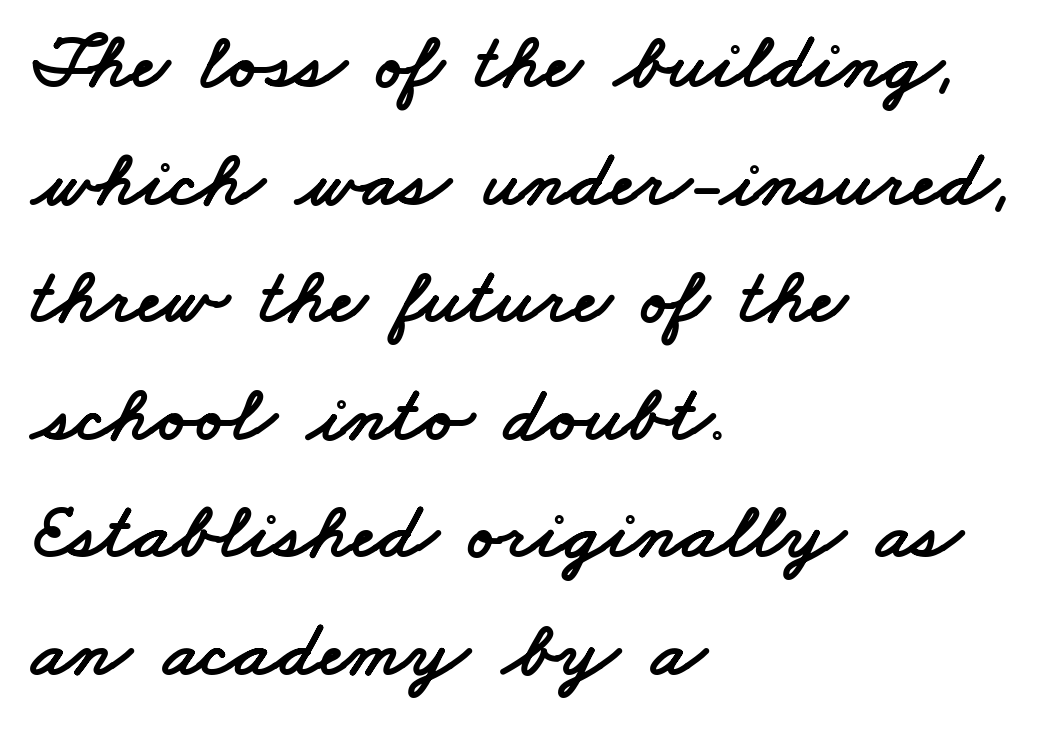
{"serif": "no", "width": "wide", "stroke_contrast": "low", "x_height": "small", "monospaced": "no", "underline": "no", "align": "left", "line_spacing": "normal", "line_spacing_ratio": 1.47, "letter_spacing": "normal", "letter_spacing_em": 0.0, "glyph_px": 80}
